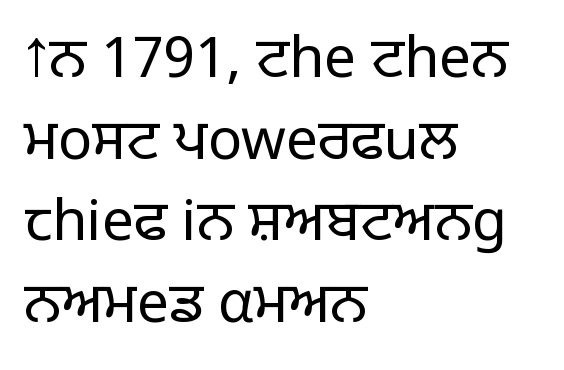
{"serif": "no", "italic": "no", "bold": "no", "weight": "light", "width": "normal", "stroke_contrast": "low", "x_height": "large", "monospaced": "no", "underline": "no", "align": "left", "line_spacing": "normal", "line_spacing_ratio": 1.43, "letter_spacing": "normal", "letter_spacing_em": 0.0, "glyph_px": 57}
